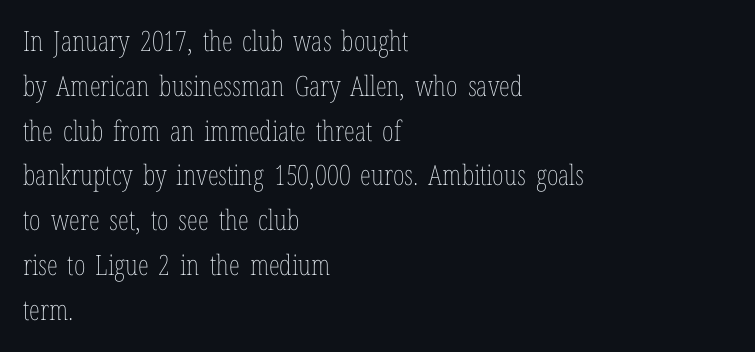
{"italic": "no", "bold": "no", "weight": "thin", "width": "condensed", "stroke_contrast": "low", "x_height": "medium", "monospaced": "no", "underline": "no", "align": "left", "line_spacing": "normal", "line_spacing_ratio": 1.6, "letter_spacing": "normal", "letter_spacing_em": 0.0, "glyph_px": 28}
